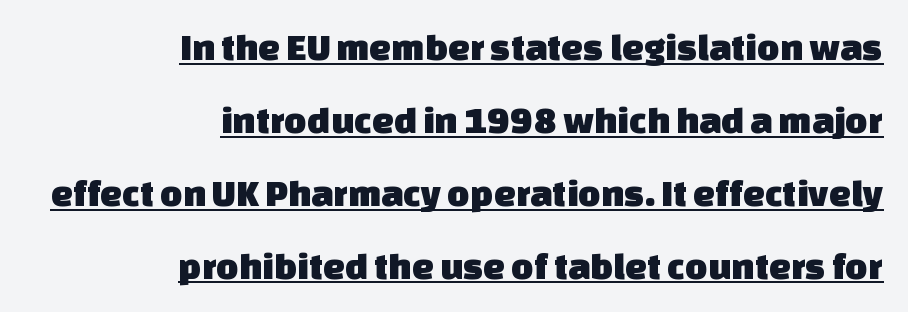
The image shows 39 px sans-serif type; set right-aligned, line spacing 1.87x, normal letter spacing, underlined; low stroke contrast and a large x-height.
